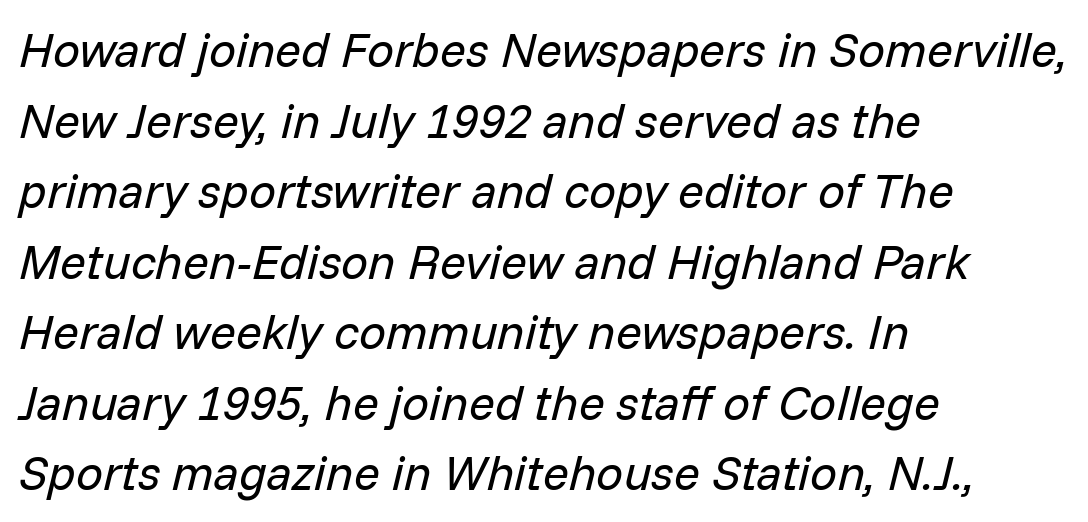
What's the leading like? Ordinary, nothing unusual. Style check: oblique. Rule under the text: the space is simply empty. The letters advance in unequal steps, a hallmark of proportional type.
